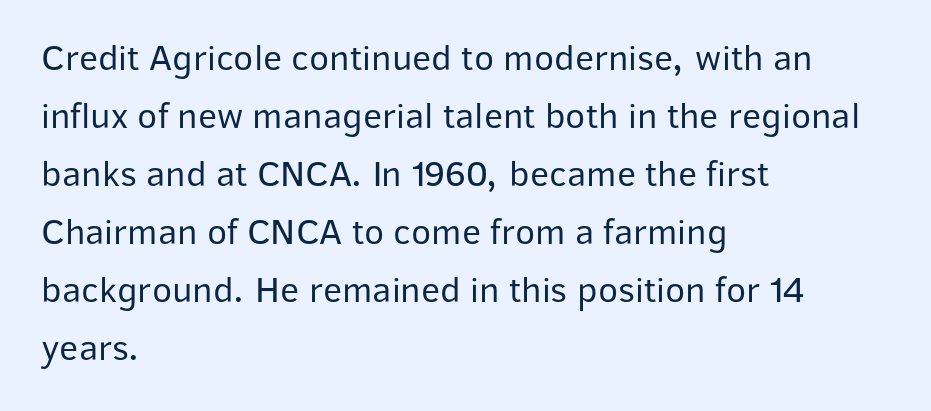
Q: Is the text bold? A: No.
Q: Is the text italic (slanted)? A: No, it is upright.
Q: Is the typeface a serif or a sans-serif typeface? A: Sans-serif.
Q: Is the text underlined? A: No.
Q: How is the paragraph aligned? A: Left-aligned.
Q: Is the spacing between letters normal or unusually wide? A: Normal.
Q: Is the spacing between lines tight, normal or loose? A: Normal.
Q: Width (condensed, normal, or wide)? A: Normal.
Q: Stroke contrast? A: Low.
Q: x-height? A: Medium.
Q: Monospaced? A: No.
